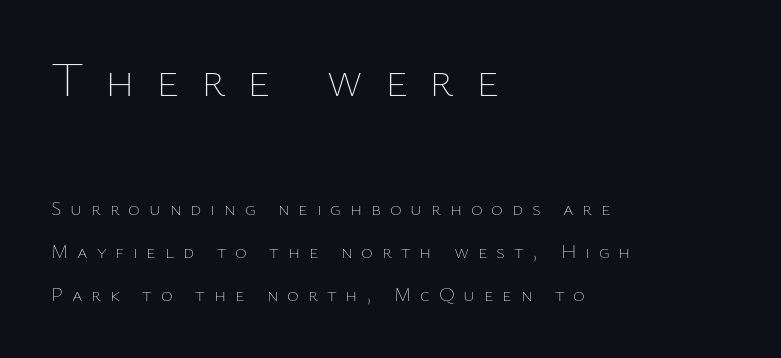
Observe the wide spacing: letters keep a clear distance from each other. The glyphs are unaccompanied by any horizontal stroke below them. Caption: upper text group enlarged, lower text group reduced. The designer dialed line spacing up above the default.
